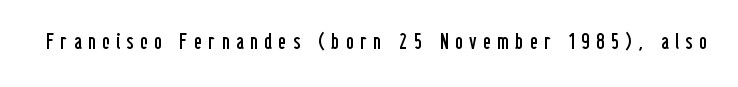
{"italic": "no", "bold": "no", "underline": "no", "letter_spacing": "wide", "letter_spacing_em": 0.31, "glyph_px": 22}
